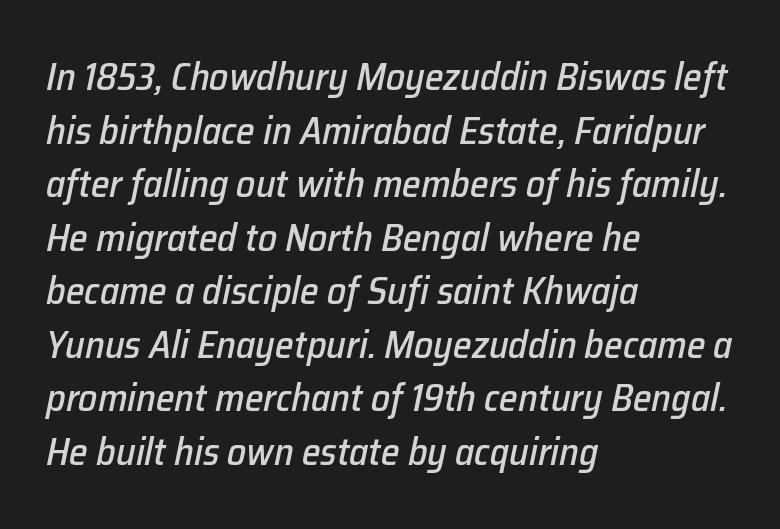
{"italic": "yes", "lean": "right", "slant_degrees": 12, "width": "normal", "stroke_contrast": "low", "x_height": "medium", "monospaced": "no", "underline": "no", "align": "left", "line_spacing": "normal", "line_spacing_ratio": 1.41, "letter_spacing": "normal", "letter_spacing_em": 0.0, "glyph_px": 38}
